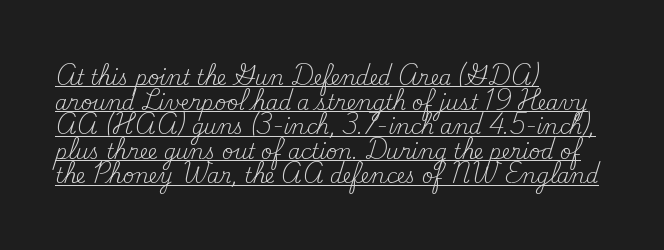
The image shows 20 px text type; set left-aligned, line spacing 1.23x, normal letter spacing, underlined.
